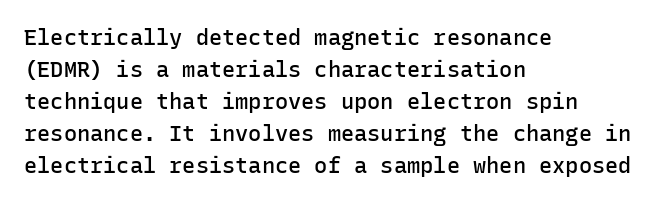
The image shows 22 px text type, upright; set left-aligned, normal line spacing (1.45x), normal letter spacing, not underlined.
